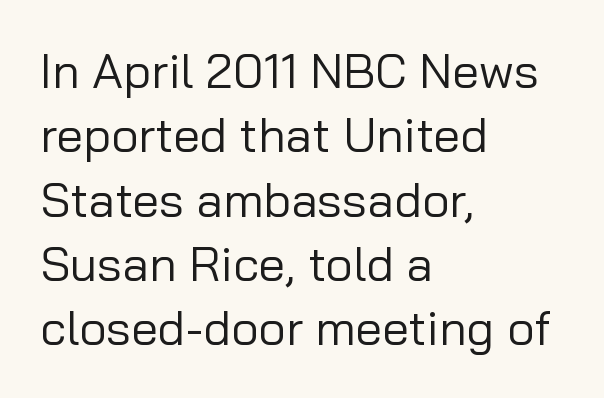
{"serif": "no", "italic": "no", "bold": "no", "weight": "regular", "width": "normal", "stroke_contrast": "low", "x_height": "medium", "monospaced": "no", "underline": "no", "align": "left", "line_spacing": "normal", "line_spacing_ratio": 1.34, "letter_spacing": "normal", "letter_spacing_em": 0.0, "glyph_px": 48}
